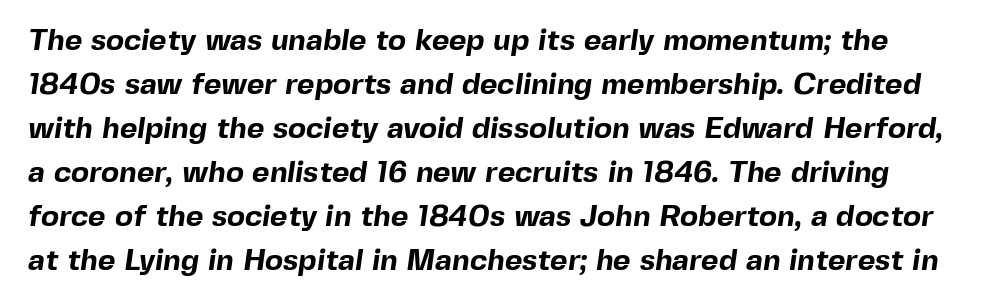
Standard letterfit; no display-style spreading of the glyphs. This block has exactly the height ordinary leading produces. Underline: absent. Nope, no serifs anywhere on these letters. Looks like regular typesetting: each glyph gets only the width it needs. The strokes are fattened all the way to bold.
